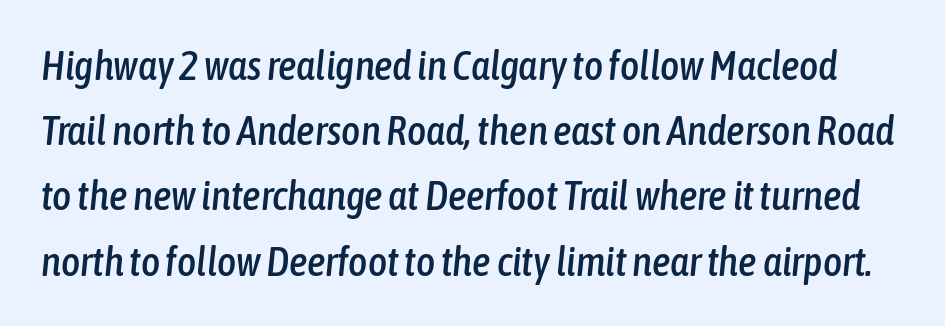
The image shows 41 px condensed type, italic (leaning right); set normal line spacing (1.59x), normal letter spacing, not underlined; low stroke contrast and a medium x-height.
